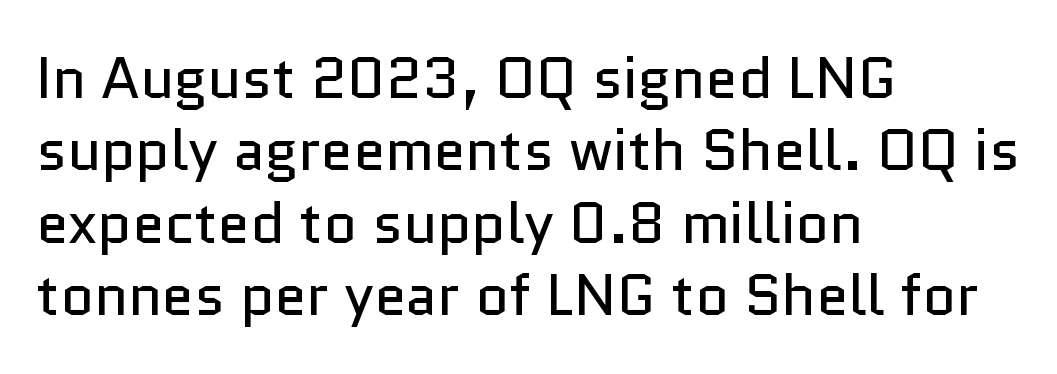
{"serif": "no", "italic": "no", "bold": "no", "weight": "regular", "width": "normal", "stroke_contrast": "low", "x_height": "medium", "monospaced": "no", "underline": "no", "align": "left", "line_spacing": "normal", "line_spacing_ratio": 1.25, "letter_spacing": "normal", "letter_spacing_em": 0.0, "glyph_px": 58}
